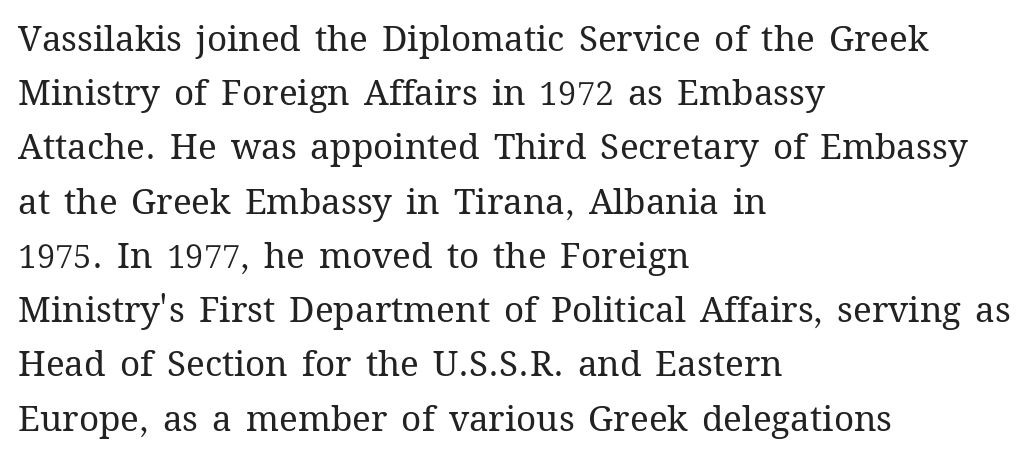
Line starts are locked; line ends wander. The rendering uses natural spacing where letterforms have individual widths. Letters have the restrained weight of plain body copy at most. Unmarked baselines from the first word to the last.
